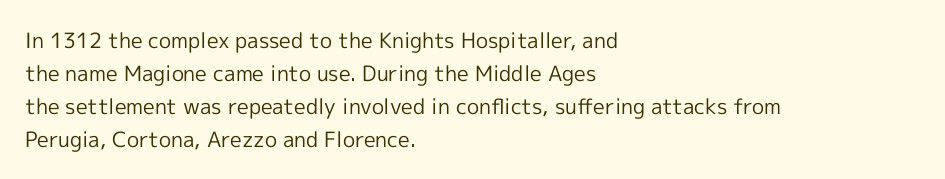
Q: Is the text bold? A: No.
Q: Is the text italic (slanted)? A: No, it is upright.
Q: Is the text underlined? A: No.
Q: How is the paragraph aligned? A: Left-aligned.
Q: Is the spacing between letters normal or unusually wide? A: Normal.
Q: Is the spacing between lines tight, normal or loose? A: Normal.
